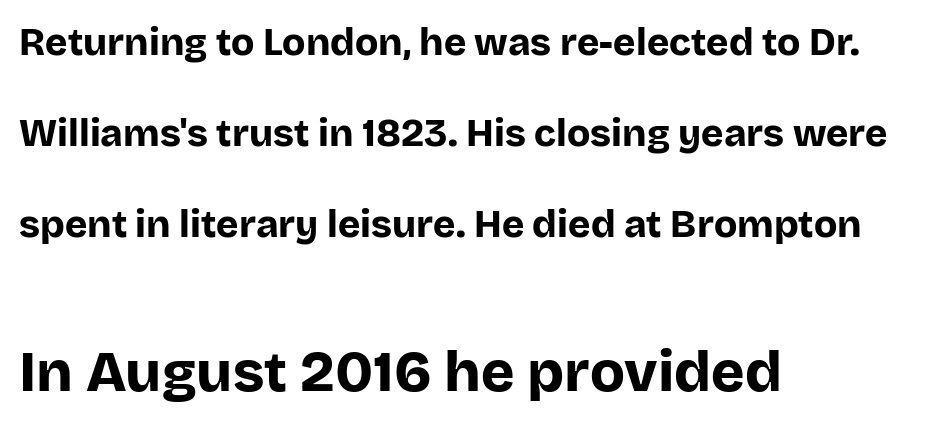
{"serif": "no", "italic": "no", "bold": "yes", "weight": "bold", "width": "normal", "stroke_contrast": "low", "x_height": "large", "monospaced": "no", "underline": "no", "align": "left", "line_spacing": "loose", "line_spacing_ratio": 2.39, "letter_spacing": "normal", "letter_spacing_em": 0.0, "larger_block": "second", "size_ratio": 1.5, "glyph_px": 57}
